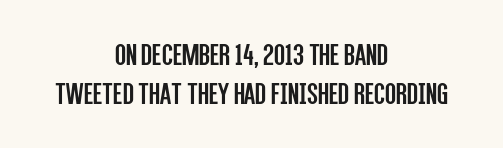
The image shows 32 px regular-weight, condensed sans-serif type, upright; set centered, line spacing 1.21x, normal letter spacing, not underlined; low stroke contrast and a large x-height.
